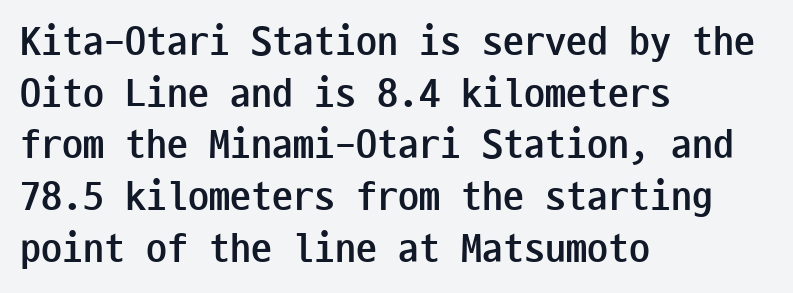
Q: Is the text bold? A: Yes.
Q: Is the text italic (slanted)? A: No, it is upright.
Q: Is the typeface a serif or a sans-serif typeface? A: Sans-serif.
Q: Is the text underlined? A: No.
Q: How is the paragraph aligned? A: Left-aligned.
Q: Is the spacing between letters normal or unusually wide? A: Normal.
Q: Width (condensed, normal, or wide)? A: Condensed.
Q: Stroke contrast? A: Low.
Q: x-height? A: Medium.
Q: Monospaced? A: Yes.
